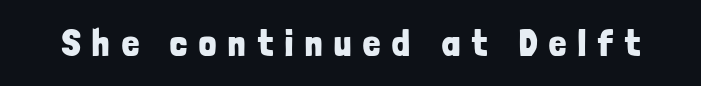
Unlike a traditional serif, this face leaves its strokes unadorned. These lines are rendered in a variable-pitch font. You can tell it's not italic because the verticals are truly vertical. What weight is shown? A full bold with thick strokes. Unmarked baselines from the first word to the last.
